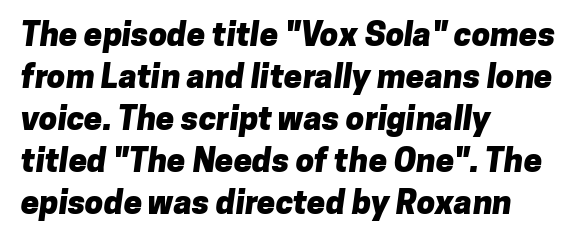
Unmarked baselines from the first word to the last. Character widths vary here, with narrow letters taking less room than wide ones. The characters look thick and weighty, a clear bold. Which margin do the lines hug? The left one — the right edge is uneven.
